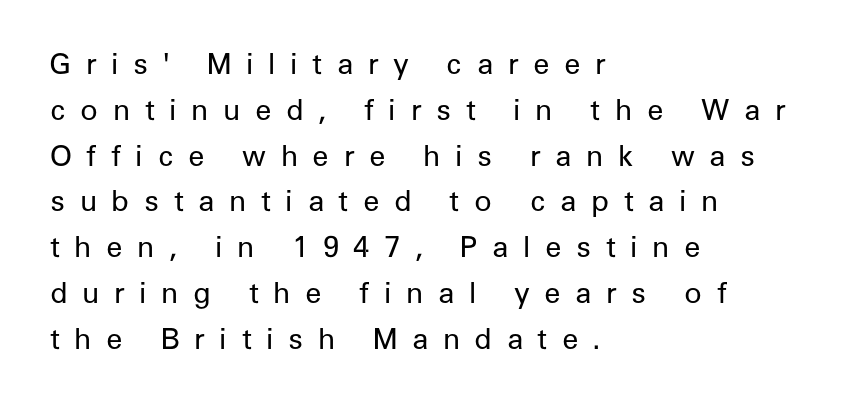
The image shows 29 px regular-weight sans-serif type, upright; set left-aligned, normal line spacing (1.58x), unusually wide letter spacing (+0.5 em), not underlined; low stroke contrast and a medium x-height.
